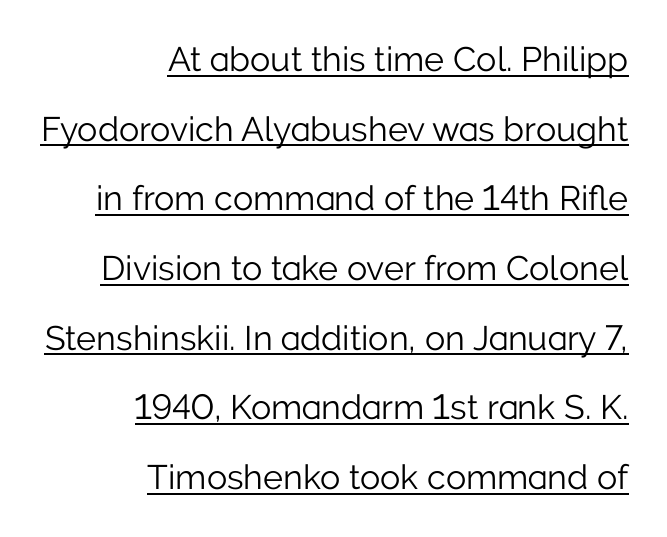
The letters look calm and open, with moderate or lighter stems. This sample is right-justified, so line beginnings fall wherever the words allow. Nobody touched the tracking dial on this one. Does a line run under the words? Yes, clearly. This is roman type, the default non-slanted kind.
